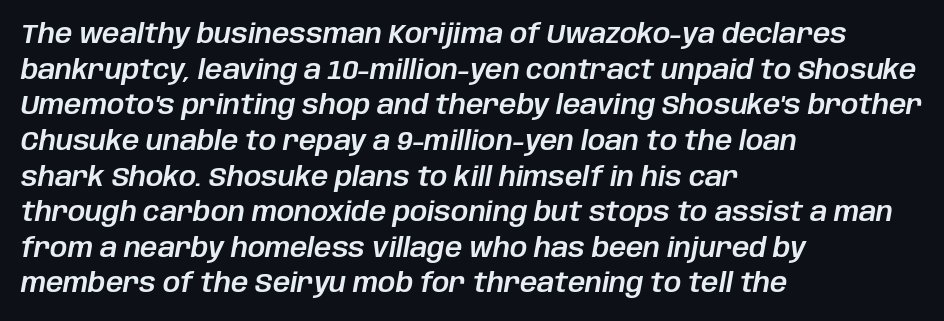
{"italic": "yes", "lean": "right", "slant_degrees": 10, "underline": "no", "align": "left", "line_spacing": "normal", "line_spacing_ratio": 1.32, "letter_spacing": "normal", "letter_spacing_em": 0.0, "glyph_px": 27}
